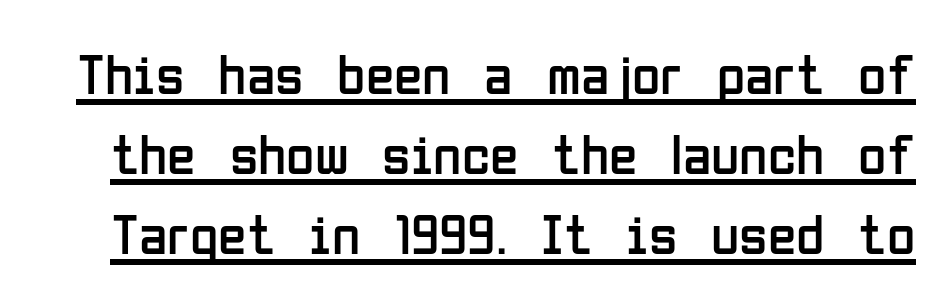
The image shows 58 px regular-weight, condensed sans-serif type, upright; set normal line spacing (1.38x), normal letter spacing, underlined; low stroke contrast and a medium x-height.
